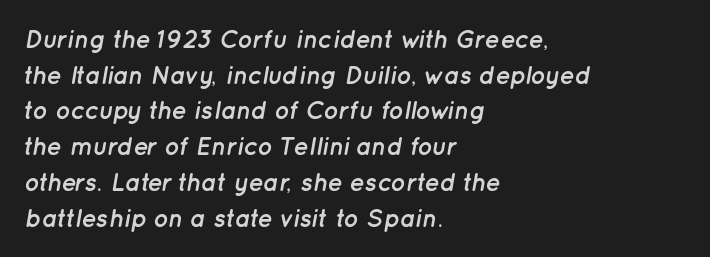
Each row of text sits above clean, open space. The rendering anchors every line to the left-hand side. It's the slanting kind of type. Set as a true bold cut, around the 700 mark. In terms of letterspacing, this is plain default setting.
